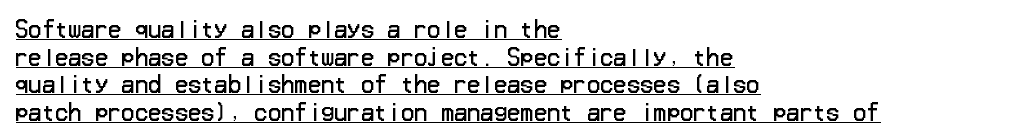
Q: Is the text bold? A: No.
Q: Is the text italic (slanted)? A: No, it is upright.
Q: Is the text underlined? A: Yes.
Q: How is the paragraph aligned? A: Left-aligned.
Q: Is the spacing between letters normal or unusually wide? A: Normal.
Q: Is the spacing between lines tight, normal or loose? A: Normal.
